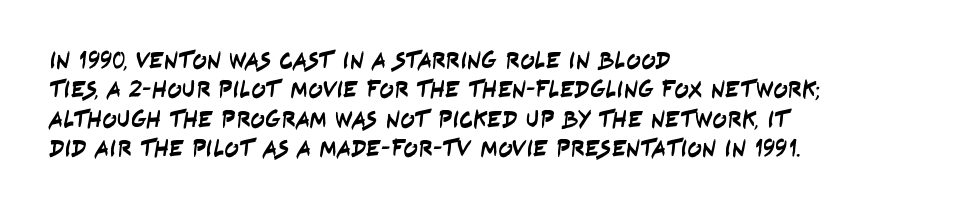
{"underline": "no", "align": "left", "line_spacing_ratio": 1.22, "letter_spacing": "normal", "letter_spacing_em": 0.0, "glyph_px": 24}
